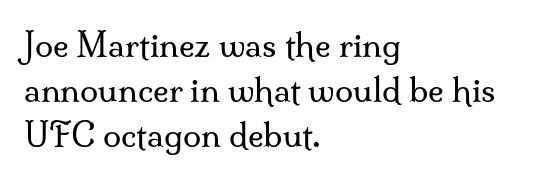
Q: Is the text bold? A: No.
Q: Is the text italic (slanted)? A: No, it is upright.
Q: Is the typeface a serif or a sans-serif typeface? A: Serif.
Q: Is the text underlined? A: No.
Q: How is the paragraph aligned? A: Left-aligned.
Q: Is the spacing between letters normal or unusually wide? A: Normal.
Q: Is the spacing between lines tight, normal or loose? A: Normal.
Q: Width (condensed, normal, or wide)? A: Normal.
Q: Stroke contrast? A: Medium.
Q: x-height? A: Small.
Q: Monospaced? A: No.
